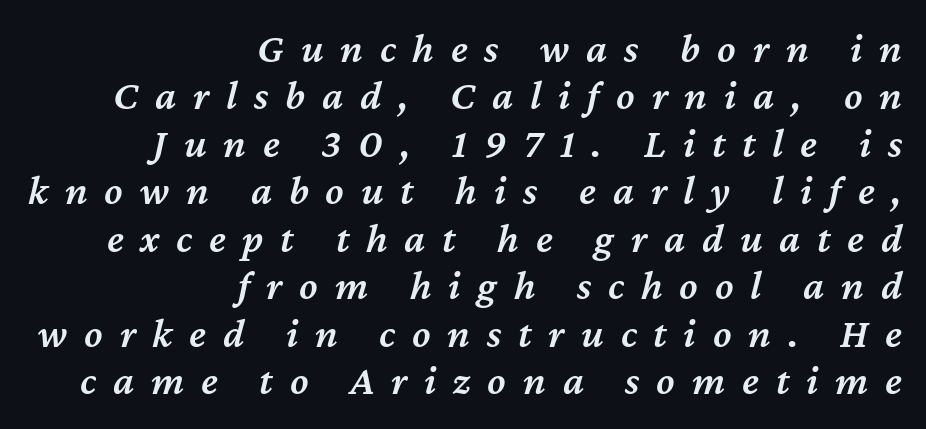
Plain, unruled lines of type. Slant detected: the letters are inclined. Substantial extra tracking has been applied to these lines. Whoever set this chose condensed vertical rhythm over breathing room. The rendering uses natural spacing where letterforms have individual widths.
